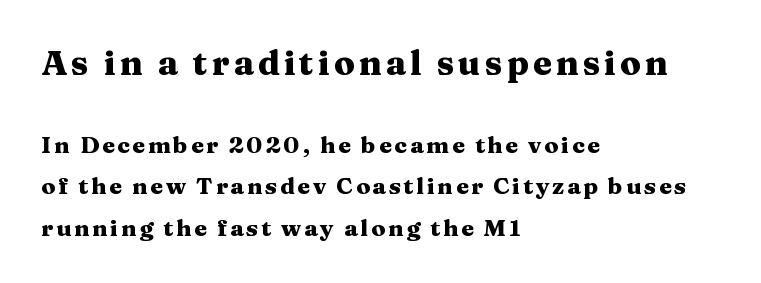
Letters rest on an invisible, unmarked baseline. The more generous point size was reserved for the upper chunk. Typeset ragged right — the left edge is the straight one. Here the designer chose a conventional face with non-uniform glyph widths.
